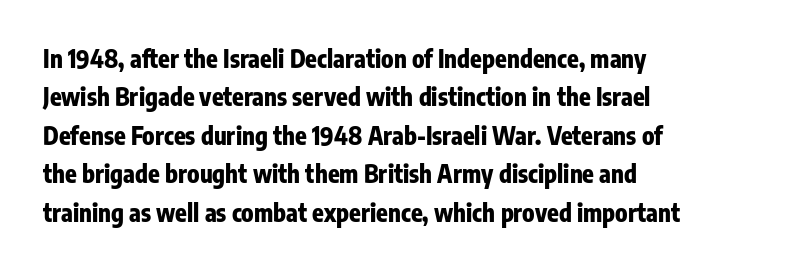
Q: Is the text bold? A: Yes.
Q: Is the text italic (slanted)? A: No, it is upright.
Q: Is the text underlined? A: No.
Q: How is the paragraph aligned? A: Left-aligned.
Q: Is the spacing between letters normal or unusually wide? A: Normal.
Q: Is the spacing between lines tight, normal or loose? A: Normal.
